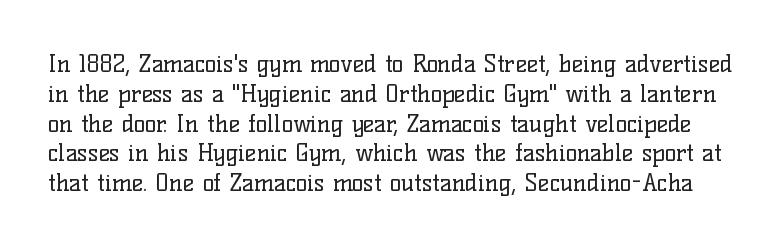
No letter is thick-stroked: the sample isn't bold. Honestly, the letter spacing is just normal — you wouldn't notice it. Each row of text sits above clean, open space. Posture: straight, roman, zero tilt.
